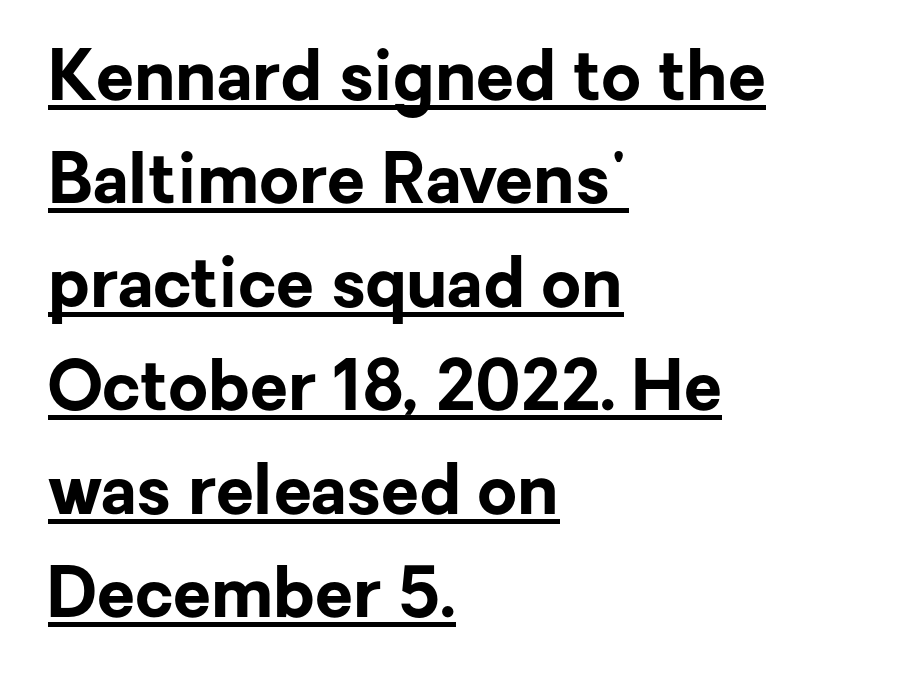
Q: Is the text bold? A: Yes.
Q: Is the text italic (slanted)? A: No, it is upright.
Q: Is the typeface a serif or a sans-serif typeface? A: Sans-serif.
Q: Is the text underlined? A: Yes.
Q: How is the paragraph aligned? A: Left-aligned.
Q: Is the spacing between letters normal or unusually wide? A: Normal.
Q: Is the spacing between lines tight, normal or loose? A: Normal.
Q: Width (condensed, normal, or wide)? A: Normal.
Q: Stroke contrast? A: Low.
Q: x-height? A: Medium.
Q: Monospaced? A: No.
